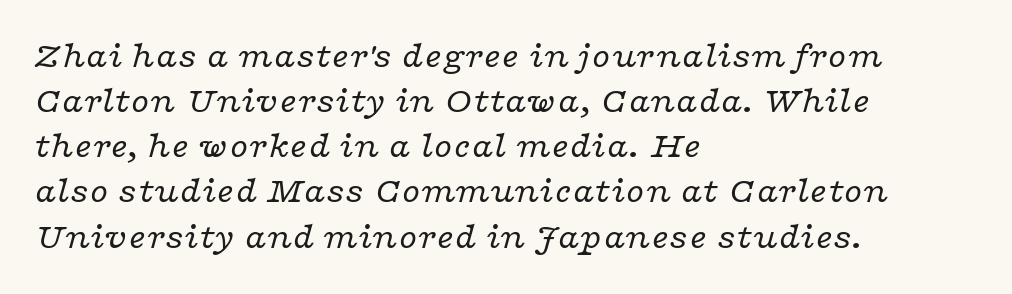
{"serif": "yes", "italic": "yes", "lean": "right", "slant_degrees": 16, "bold": "no", "weight": "regular", "width": "wide", "stroke_contrast": "low", "x_height": "medium", "monospaced": "no", "underline": "no", "align": "left", "line_spacing_ratio": 1.22, "letter_spacing": "normal", "letter_spacing_em": 0.0, "glyph_px": 37}
